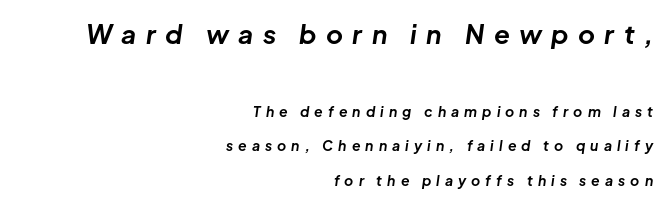
Leftover space on each line is placed entirely before the opening word. Observe the wide spacing: letters keep a clear distance from each other. Rule under the text: the space is simply empty. Strong, thick strokes mark this as bold type.
